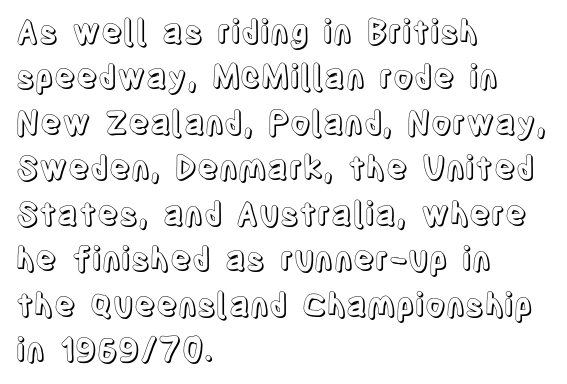
The image shows 32 px condensed type, upright; set left-aligned, normal line spacing (1.42x), normal letter spacing, not underlined; a large x-height.
